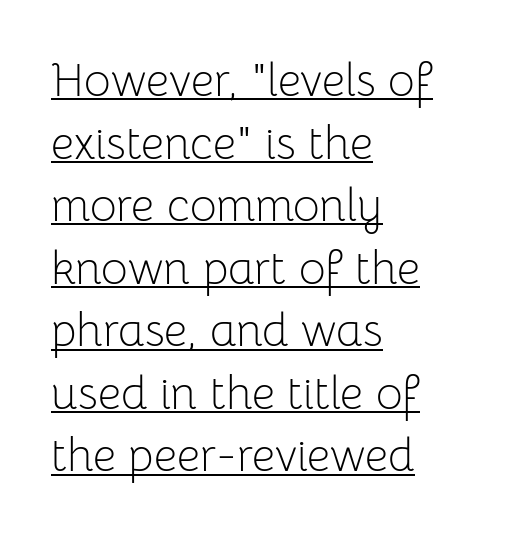
Q: Is the text bold? A: No.
Q: Is the text italic (slanted)? A: No, it is upright.
Q: Is the typeface a serif or a sans-serif typeface? A: Sans-serif.
Q: Is the text underlined? A: Yes.
Q: How is the paragraph aligned? A: Left-aligned.
Q: Is the spacing between letters normal or unusually wide? A: Normal.
Q: Is the spacing between lines tight, normal or loose? A: Normal.
Q: Width (condensed, normal, or wide)? A: Normal.
Q: Stroke contrast? A: Low.
Q: x-height? A: Medium.
Q: Monospaced? A: No.
